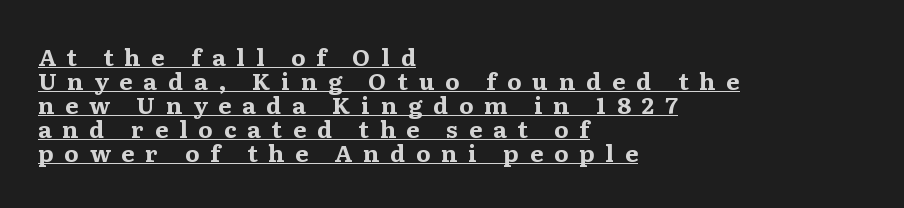
The image shows 23 px bold type, upright; set left-aligned, tight line spacing (1.04x), unusually wide letter spacing (+0.48 em), underlined.
